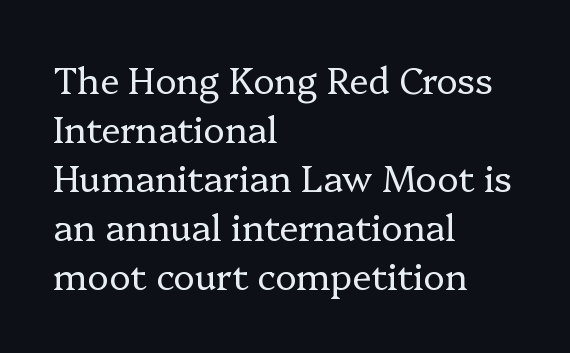
{"serif": "yes", "italic": "no", "bold": "no", "weight": "regular", "width": "normal", "stroke_contrast": "low", "x_height": "medium", "monospaced": "no", "underline": "no", "align": "left", "line_spacing": "normal", "line_spacing_ratio": 1.36, "letter_spacing": "normal", "letter_spacing_em": 0.0, "glyph_px": 36}
